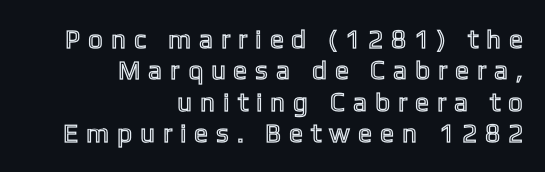
{"italic": "no", "underline": "no", "align": "right", "line_spacing_ratio": 1.21, "letter_spacing": "wide", "letter_spacing_em": 0.38, "glyph_px": 26}
